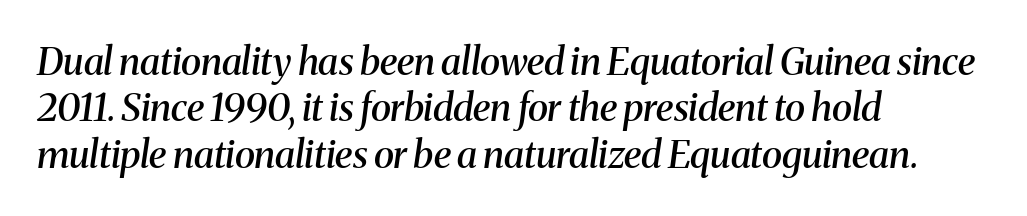
The image shows 38 px semibold serif type, italic (leaning right); set left-aligned, line spacing 1.22x, normal letter spacing, not underlined; medium stroke contrast and a medium x-height.
